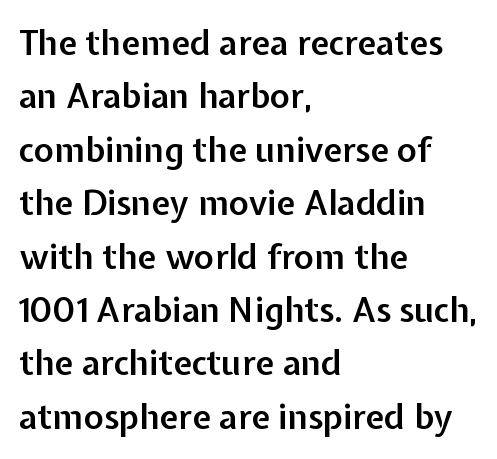
Looks like regular typesetting: each glyph gets only the width it needs. This sample is left-justified, so line endings fall wherever the words run out. I'd describe the lettering as semibold — firm but not a full bold. Grotesque or geometric, the face here clearly has no serifs. A normal amount of white space separates one row of letters from the next.
